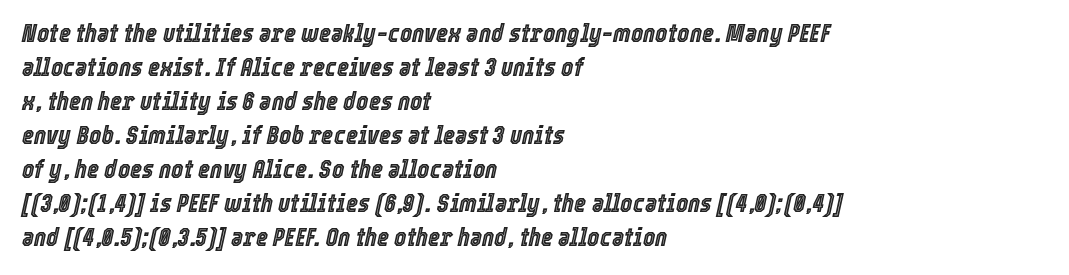
{"italic": "yes", "lean": "right", "slant_degrees": 12, "underline": "no", "align": "left", "line_spacing": "normal", "line_spacing_ratio": 1.31, "letter_spacing": "normal", "letter_spacing_em": 0.0, "glyph_px": 26}
